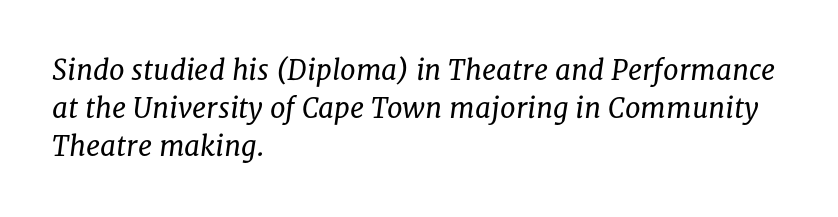
{"serif": "yes", "italic": "yes", "lean": "right", "slant_degrees": 8, "bold": "no", "weight": "regular", "width": "normal", "stroke_contrast": "low", "x_height": "medium", "monospaced": "no", "underline": "no", "align": "left", "line_spacing": "normal", "line_spacing_ratio": 1.36, "letter_spacing": "normal", "letter_spacing_em": 0.0, "glyph_px": 28}
